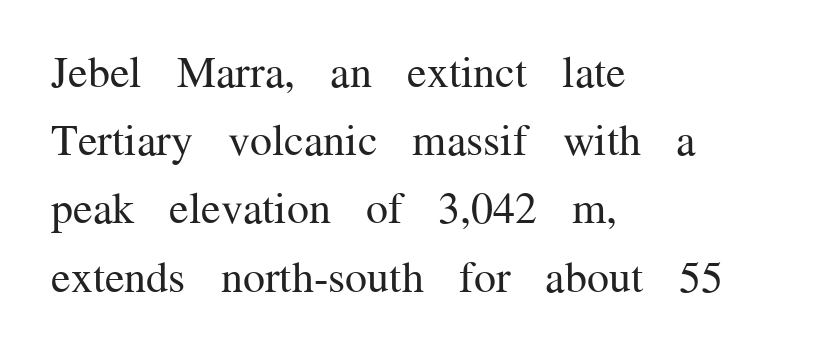
Looks like regular typesetting: each glyph gets only the width it needs. Rendered with straight, roman letterforms. No chunkiness to these letters — they're not bold. A typesetter would label this face a serif. The space between consecutive lines is moderate. The string is rendered with underlining switched off.
